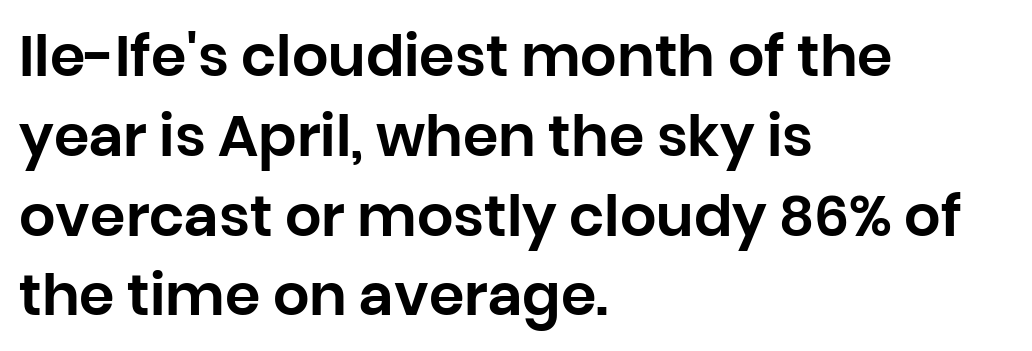
The lines in this sample share a left origin and differ only in where they stop. Nothing sits at the stroke ends, so this counts as sans-serif. What's the leading like? Ordinary, nothing unusual. A typesetter would call this proportional, since set widths differ per character. Italic? Not at all — the glyphs are vertical. Rule under the text: the space is simply empty.
